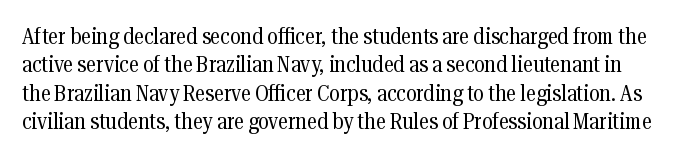
{"italic": "no", "bold": "no", "underline": "no", "line_spacing_ratio": 1.23, "letter_spacing": "normal", "letter_spacing_em": 0.0, "glyph_px": 23}
